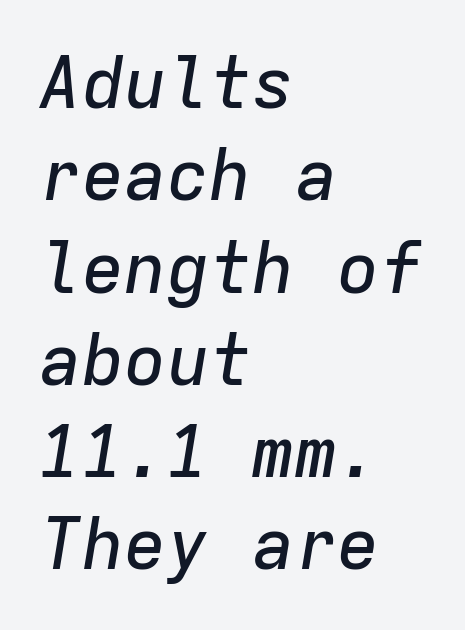
Compared with typical paragraphs, the rows here are spaced about the same. No word sits above an underline. Note the uniform advance width — an 'i' takes as much space as an 'm'. Tracking value appears to be zero — textbook default spacing.
